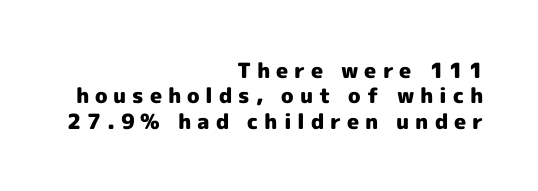
The image shows 21 px bold type, upright; set right-aligned, line spacing 1.21x, unusually wide letter spacing (+0.28 em), not underlined.
